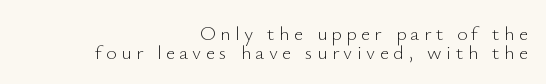
Q: Is the text bold? A: No.
Q: Is the text italic (slanted)? A: No, it is upright.
Q: Is the text underlined? A: No.
Q: How is the paragraph aligned? A: Right-aligned.
Q: Is the spacing between letters normal or unusually wide? A: Unusually wide.
Q: Is the spacing between lines tight, normal or loose? A: Tight.
